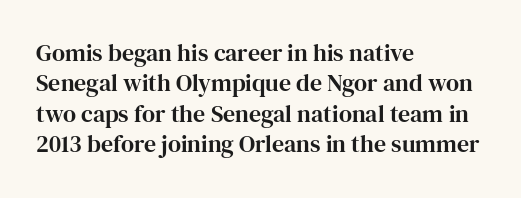
{"italic": "no", "underline": "no", "align": "left", "line_spacing": "normal", "line_spacing_ratio": 1.27, "letter_spacing": "normal", "letter_spacing_em": 0.0, "glyph_px": 24}
